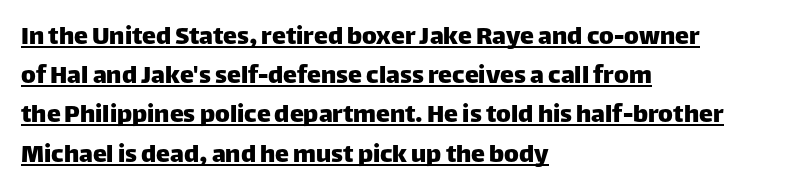
{"serif": "no", "italic": "no", "width": "normal", "stroke_contrast": "low", "x_height": "large", "monospaced": "no", "underline": "yes", "align": "left", "line_spacing": "normal", "line_spacing_ratio": 1.4, "letter_spacing": "normal", "letter_spacing_em": 0.0, "glyph_px": 28}
